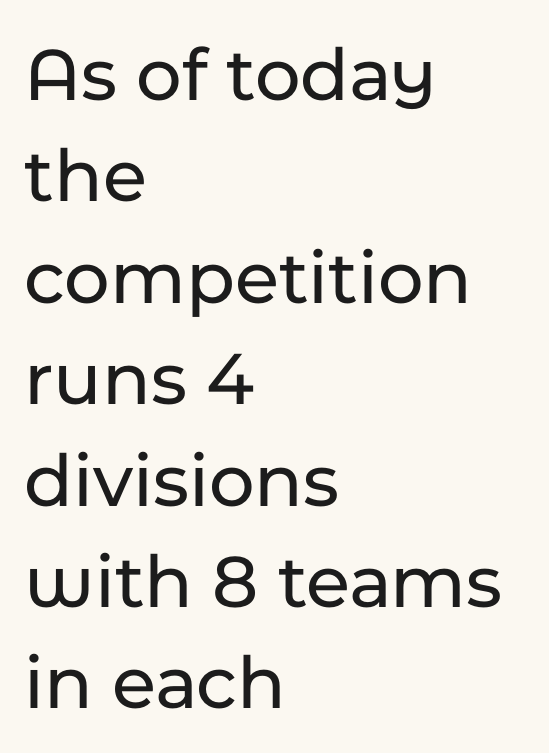
These lines are composed in type without serifs. Style check: upright. Here the designer chose a conventional face with non-uniform glyph widths. In CSS terms this would be text-align: left. Descenders are the only things crossing below the line. Glyph-to-glyph distance matches everyday printed text.
